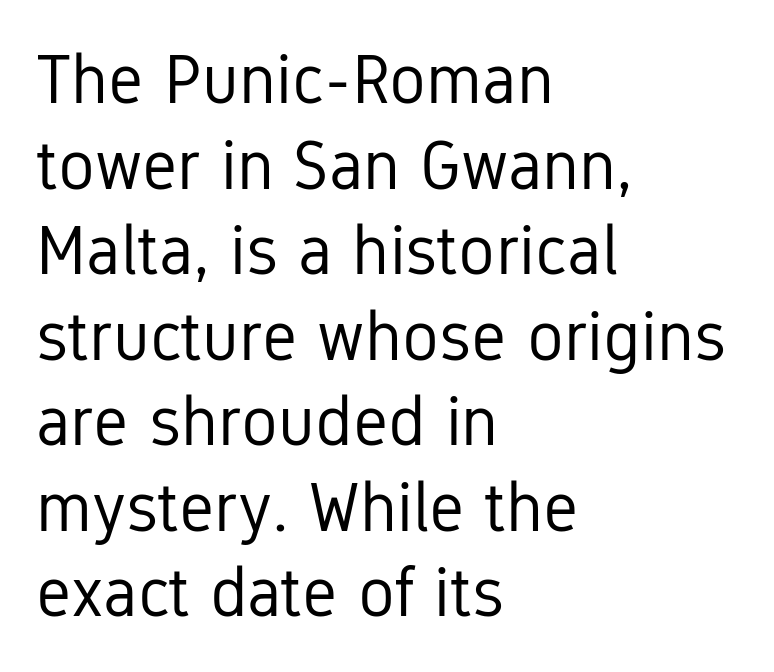
The passage shown is typeset with a sans-serif family. Typeset ragged right — the left edge is the straight one. Check under the words: just untouched page. Note the varied advance widths — an 'i' is clearly narrower than an 'm'. Each stroke keeps to a modest, everyday thickness or less. Nope, not italic — everything's standing straight.
